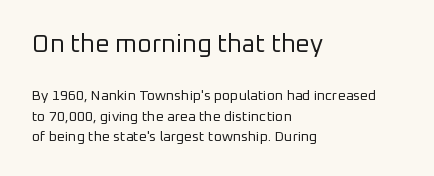
Unmarked baselines from the first word to the last. Quick note: not italic, upright. Rows of type keep a routine distance in the vertical direction. Letter spacing: default.
